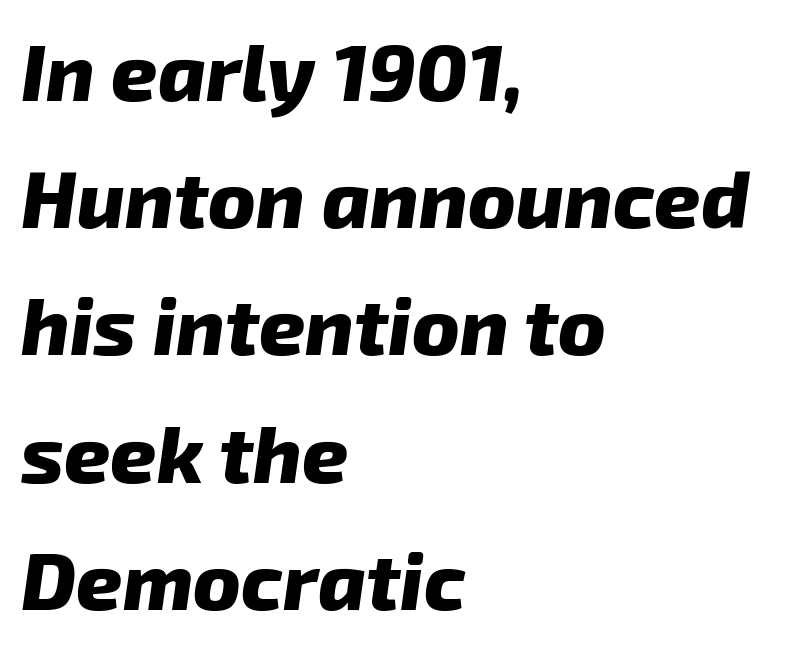
{"italic": "yes", "lean": "right", "slant_degrees": 8, "bold": "yes", "weight": "heavy", "width": "normal", "stroke_contrast": "low", "x_height": "medium", "monospaced": "no", "underline": "no", "align": "left", "line_spacing": "normal", "line_spacing_ratio": 1.59, "letter_spacing": "normal", "letter_spacing_em": 0.0, "glyph_px": 80}
